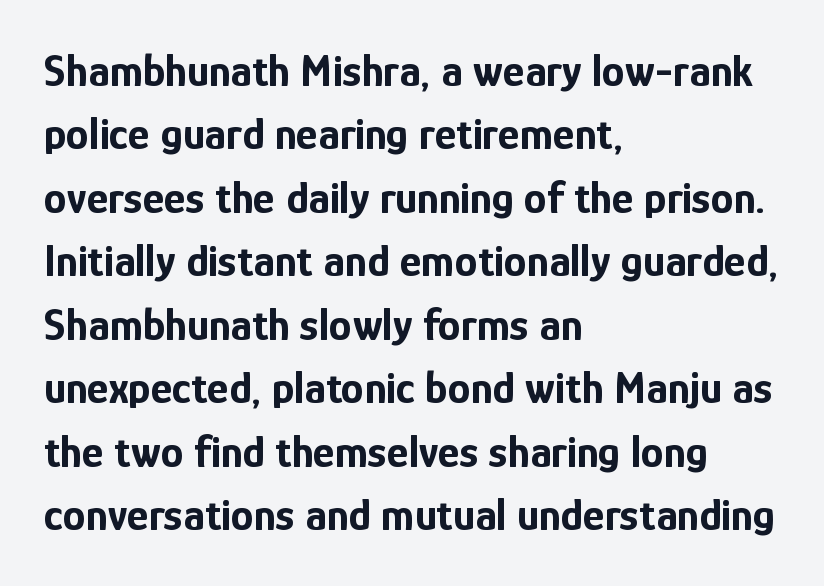
{"serif": "no", "italic": "no", "bold": "yes", "weight": "bold", "width": "condensed", "stroke_contrast": "low", "x_height": "medium", "monospaced": "no", "underline": "no", "align": "left", "line_spacing": "normal", "line_spacing_ratio": 1.38, "letter_spacing": "normal", "letter_spacing_em": 0.0, "glyph_px": 46}
